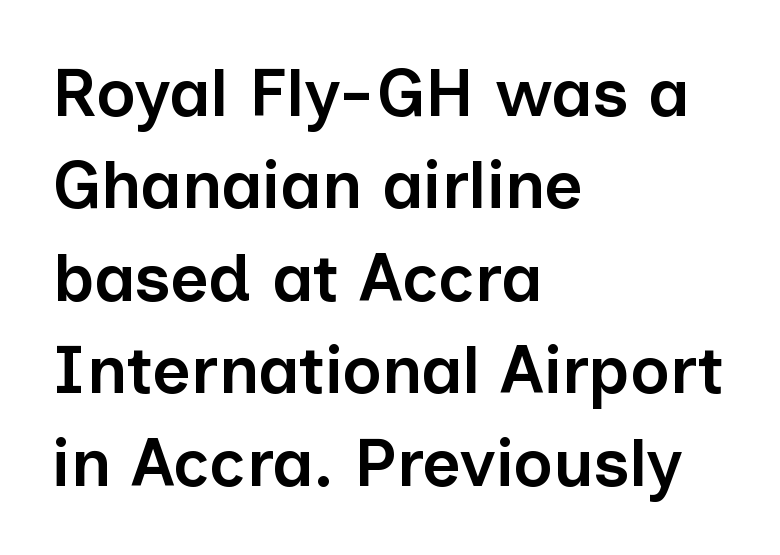
Check where the strokes stop: nothing finishes them off — pure sans. The letters stand straight up with perfectly vertical stems. The sample has been set in demibold, a notch under bold. Note the varied advance widths — an 'i' is clearly narrower than an 'm'. Unmarked baselines from the first word to the last. Whoever set this chose a conventional vertical rhythm.
